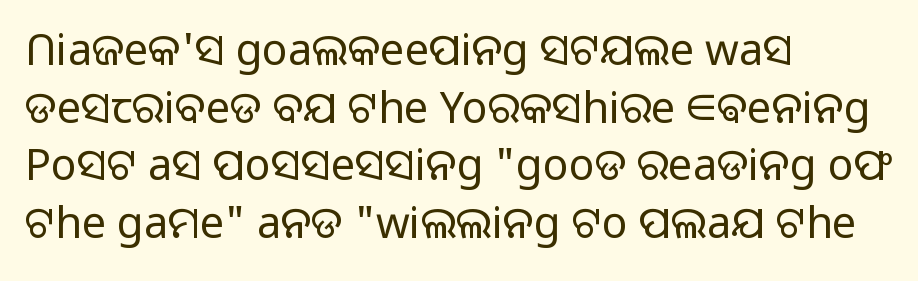
Left-aligned paragraph, ragged on the right. Grotesque or geometric, the face here clearly has no serifs. Every character sits straight up, as roman type does. Leading matches the norm, producing a regular column. Inter-character spacing is left at the font's built-in metrics. Here the designer chose a conventional face with non-uniform glyph widths.
